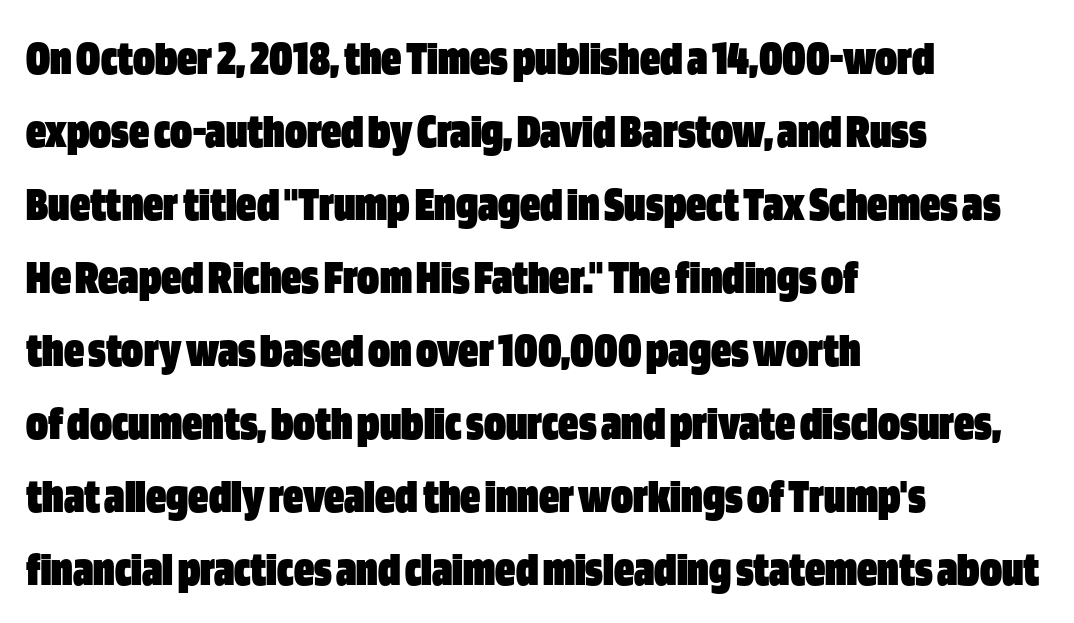
Regular leading. The space beneath each line is pristine and unruled. The letters carry no serifs — their stems end cleanly without finishing strokes. You could call the tracking neutral — neither tight nor loose.
